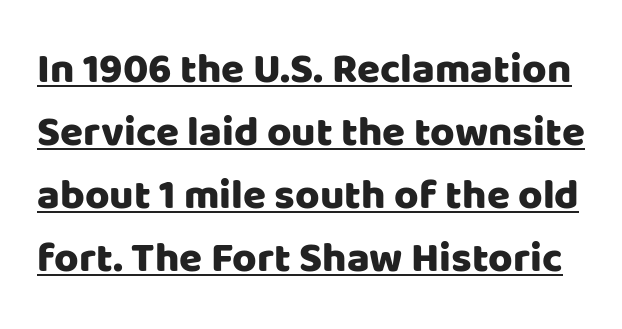
A typographer would call this underscored text. Students, note that the glyphs here touch the page at normal intervals. The rendering shows plain stroke endings on the letterforms — a sans-serif design. This block has exactly the height ordinary leading produces. Posture: upright roman. Proportional: the letters do not fall into vertical columns.
